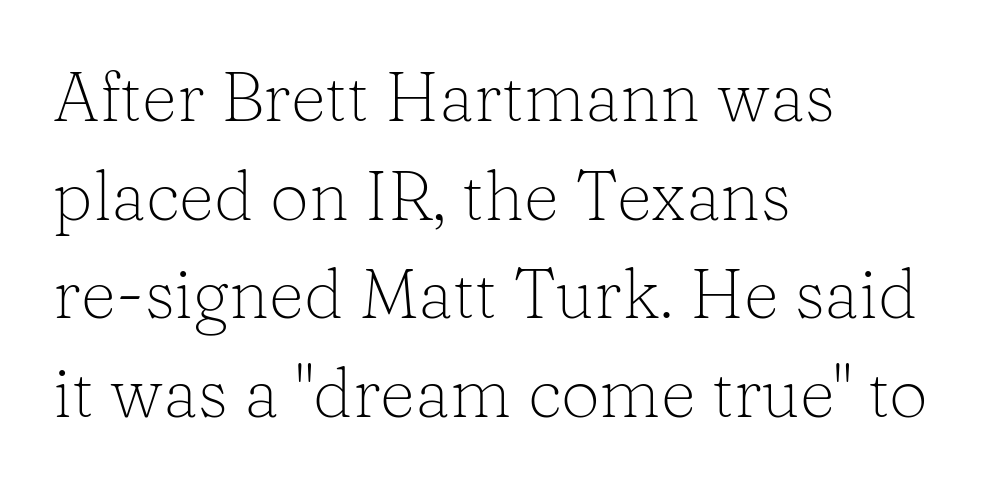
The image shows 69 px light serif type, upright; set left-aligned, normal line spacing (1.43x), normal letter spacing, not underlined; low stroke contrast and a medium x-height.
